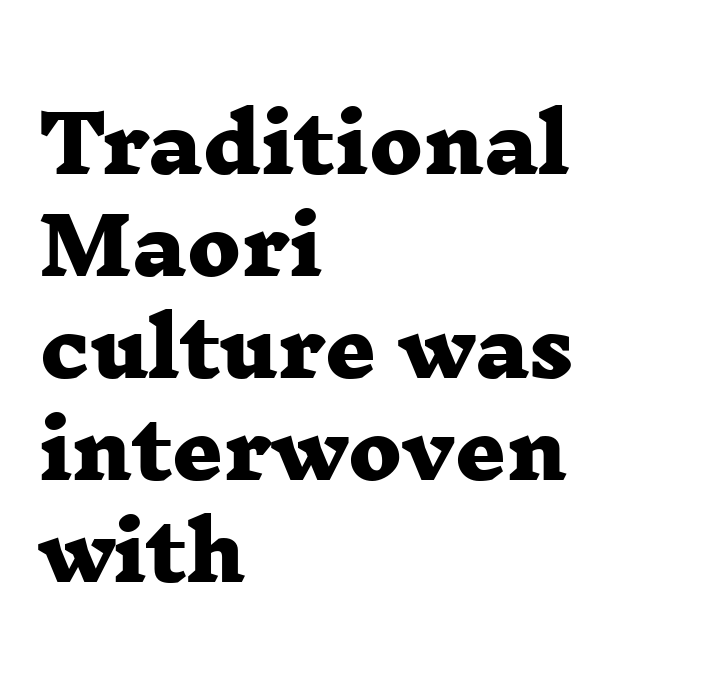
The face used here is rendered with its standard letterfit. A full-strength bold gives these letters their thick strokes. The foot of each line stays bare and open. This sample uses a serif face. Visually the block forms a straight wall on the left and a jagged coastline on the right.
